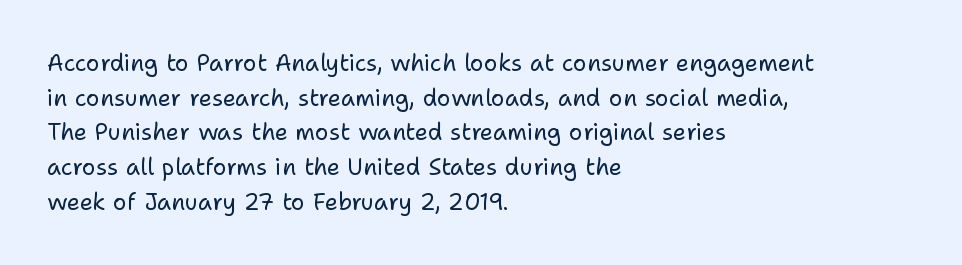
Q: Is the text bold? A: No.
Q: Is the text italic (slanted)? A: No, it is upright.
Q: Is the text underlined? A: No.
Q: How is the paragraph aligned? A: Left-aligned.
Q: Is the spacing between letters normal or unusually wide? A: Normal.
Q: Is the spacing between lines tight, normal or loose? A: Normal.
